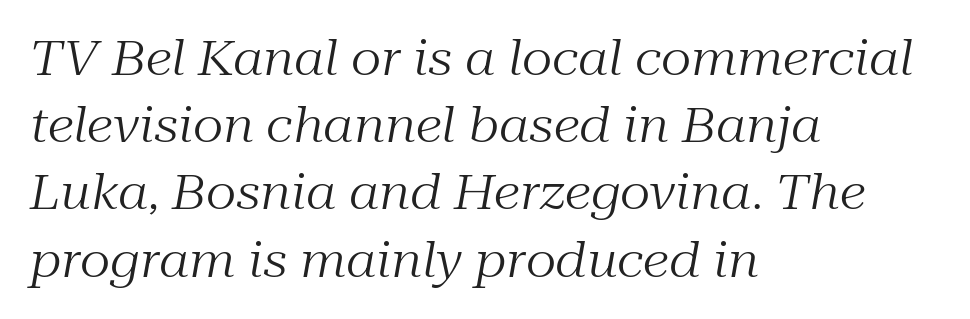
The image shows 48 px regular-weight serif type, italic (leaning right); set left-aligned, normal line spacing (1.4x), normal letter spacing, not underlined; medium stroke contrast and a medium x-height.
